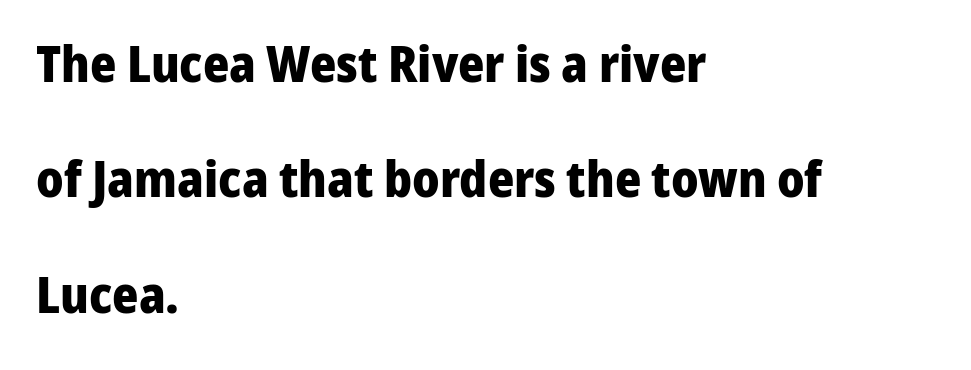
Q: Is the text bold? A: Yes.
Q: Is the text italic (slanted)? A: No, it is upright.
Q: Is the typeface a serif or a sans-serif typeface? A: Sans-serif.
Q: Is the text underlined? A: No.
Q: How is the paragraph aligned? A: Left-aligned.
Q: Is the spacing between letters normal or unusually wide? A: Normal.
Q: Is the spacing between lines tight, normal or loose? A: Loose.
Q: Width (condensed, normal, or wide)? A: Normal.
Q: Stroke contrast? A: Low.
Q: x-height? A: Medium.
Q: Monospaced? A: No.
